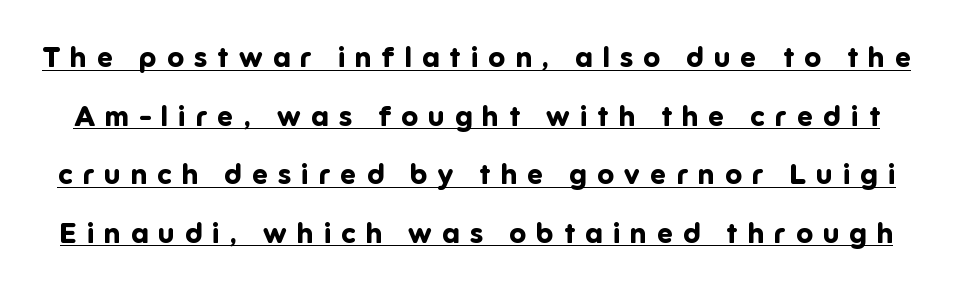
Q: Is the text bold? A: Yes.
Q: Is the text italic (slanted)? A: No, it is upright.
Q: Is the typeface a serif or a sans-serif typeface? A: Sans-serif.
Q: Is the text underlined? A: Yes.
Q: Is the spacing between letters normal or unusually wide? A: Unusually wide.
Q: Is the spacing between lines tight, normal or loose? A: Loose.
Q: Width (condensed, normal, or wide)? A: Normal.
Q: Stroke contrast? A: Low.
Q: x-height? A: Medium.
Q: Monospaced? A: No.
